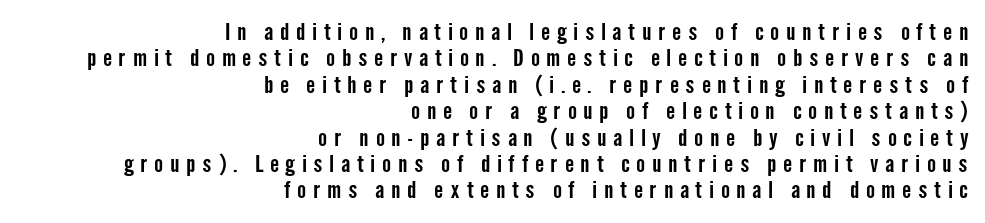
Q: Is the text italic (slanted)? A: No, it is upright.
Q: Is the text underlined? A: No.
Q: How is the paragraph aligned? A: Right-aligned.
Q: Is the spacing between letters normal or unusually wide? A: Unusually wide.
Q: Is the spacing between lines tight, normal or loose? A: Tight.
